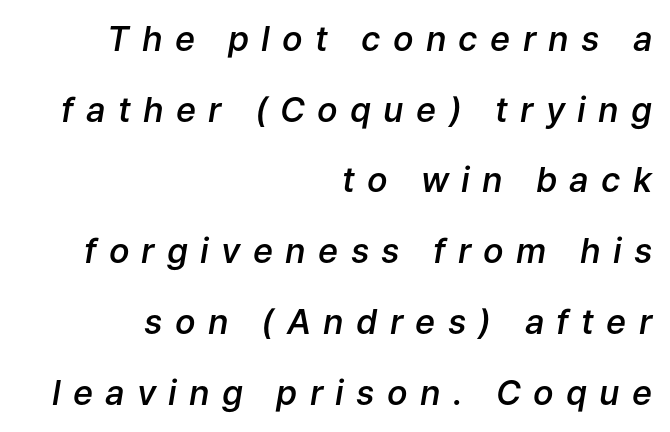
The image shows 34 px semibold type, italic (leaning right); set right-aligned, loose line spacing (2.08x), unusually wide letter spacing (+0.36 em), not underlined; low stroke contrast and a medium x-height.
